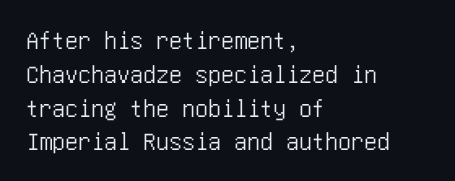
The image shows 26 px text type, upright; set left-aligned, normal line spacing (1.3x), normal letter spacing, not underlined.
